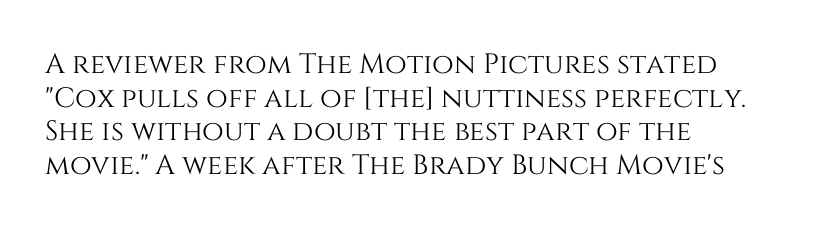
{"italic": "no", "width": "normal", "stroke_contrast": "medium", "x_height": "large", "monospaced": "no", "underline": "no", "align": "left", "line_spacing_ratio": 1.2, "letter_spacing": "normal", "letter_spacing_em": 0.0, "glyph_px": 28}
